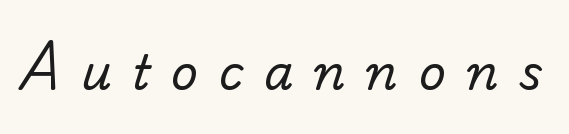
Q: Is the text bold? A: No.
Q: Is the typeface a serif or a sans-serif typeface? A: Sans-serif.
Q: Is the text underlined? A: No.
Q: Is the spacing between letters normal or unusually wide? A: Unusually wide.
Q: Width (condensed, normal, or wide)? A: Normal.
Q: Stroke contrast? A: Low.
Q: x-height? A: Small.
Q: Monospaced? A: No.
